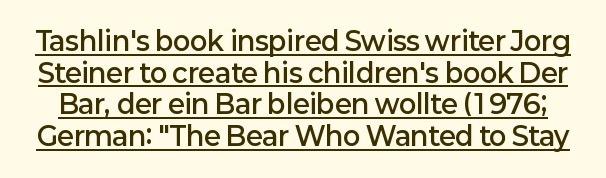
The image shows 26 px text type, upright; set line spacing 1.22x, normal letter spacing, underlined.
